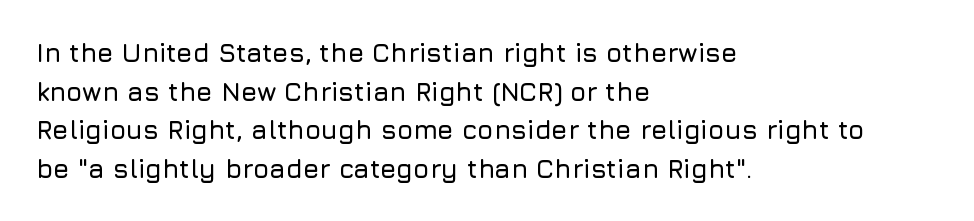
If you measured baseline to baseline, you'd find a middling distance. The line texture is even and compact thanks to regular tracking. Descender tails drop into unmarked territory. Posture: upright roman. Horizontally, the lines are justified to the leading edge only.
